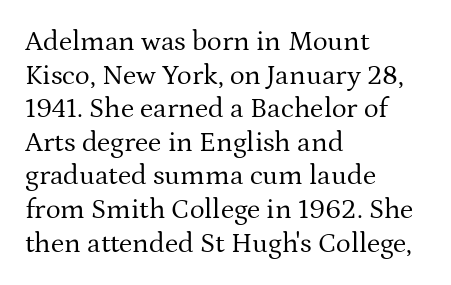
Q: Is the text bold? A: No.
Q: Is the text italic (slanted)? A: No, it is upright.
Q: Is the typeface a serif or a sans-serif typeface? A: Serif.
Q: Is the text underlined? A: No.
Q: How is the paragraph aligned? A: Left-aligned.
Q: Is the spacing between letters normal or unusually wide? A: Normal.
Q: Width (condensed, normal, or wide)? A: Normal.
Q: Stroke contrast? A: Medium.
Q: x-height? A: Medium.
Q: Monospaced? A: No.
